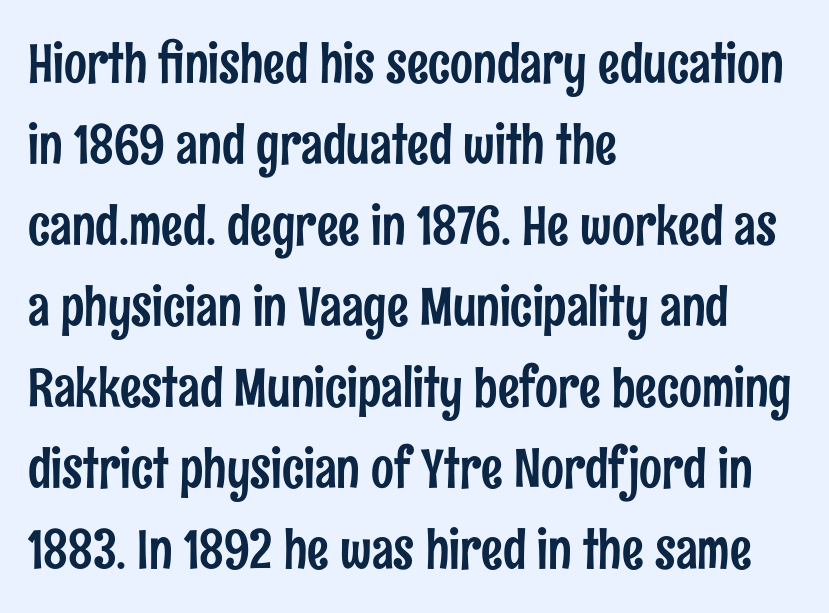
This is the regular roman posture of the typeface. Typographically, this falls in the sans-serif category. There is no visible air inserted between adjacent glyphs. The glyphs are unaccompanied by any horizontal stroke below them. Normally led — the rows are evenly, conventionally spaced. Which margin do the lines hug? The left one — the right edge is uneven.
